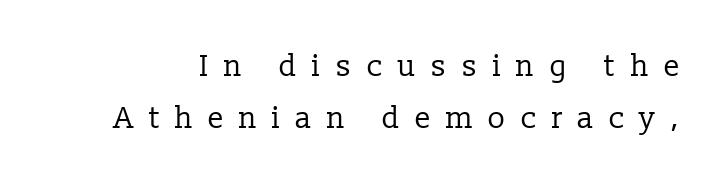
Q: Is the text bold? A: No.
Q: Is the text italic (slanted)? A: No, it is upright.
Q: Is the typeface a serif or a sans-serif typeface? A: Serif.
Q: Is the text underlined? A: No.
Q: Is the spacing between letters normal or unusually wide? A: Unusually wide.
Q: Width (condensed, normal, or wide)? A: Normal.
Q: Stroke contrast? A: Low.
Q: x-height? A: Medium.
Q: Monospaced? A: No.
